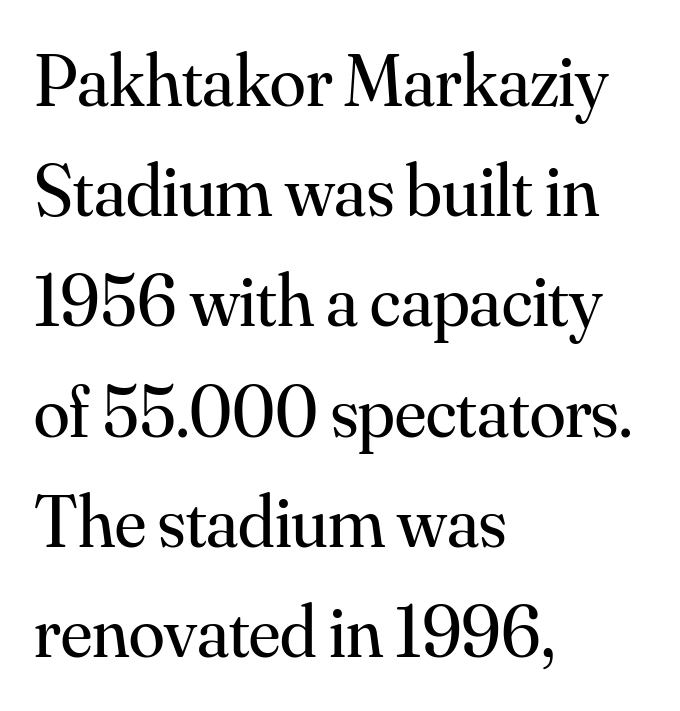
How would I describe the line gaps? Plain and ordinary. The strokes carry an ordinary text weight at most. A roman cut, with each character standing at attention. Spacing between characters is what you'd get straight out of the box. The letters advance in unequal steps, a hallmark of proportional type. Notice how the passage keeps a crisp vertical edge on the left only.
